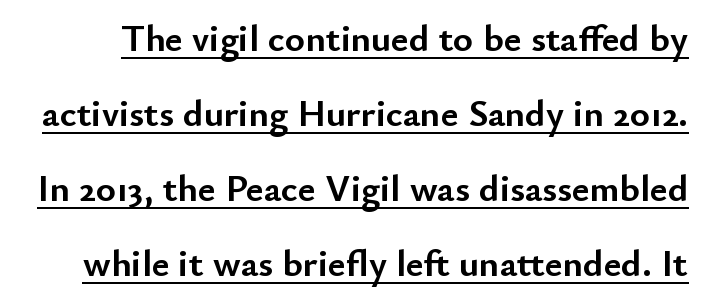
{"serif": "no", "italic": "no", "bold": "yes", "weight": "semibold", "width": "normal", "stroke_contrast": "low", "x_height": "small", "monospaced": "no", "underline": "yes", "line_spacing": "loose", "line_spacing_ratio": 1.97, "letter_spacing": "normal", "letter_spacing_em": 0.0, "glyph_px": 38}
